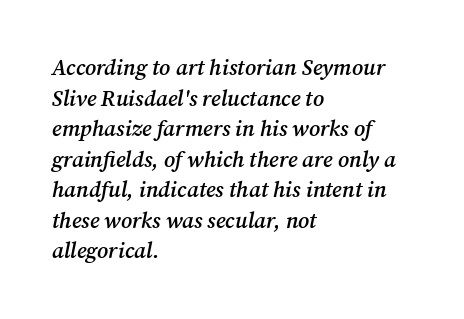
The image shows 22 px text type, italic (leaning right); set left-aligned, normal line spacing (1.39x), normal letter spacing, not underlined.
